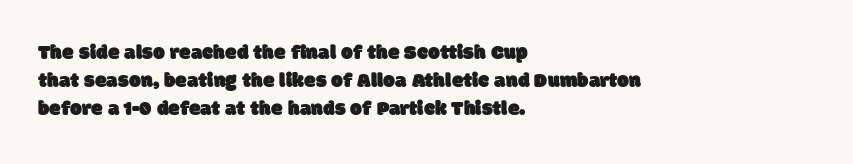
The image shows 21 px text type; set left-aligned, normal line spacing (1.33x), normal letter spacing, not underlined.
